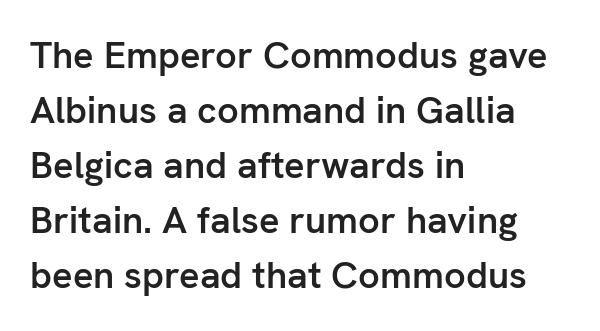
Short note: letters normally spaced. Posture: straight, roman, zero tilt. Serifs: no, the terminals of the letterforms are clean. Students, observe: this is what conventionally led text looks like. The rendering uses natural spacing where letterforms have individual widths. The words here are not underlined.
